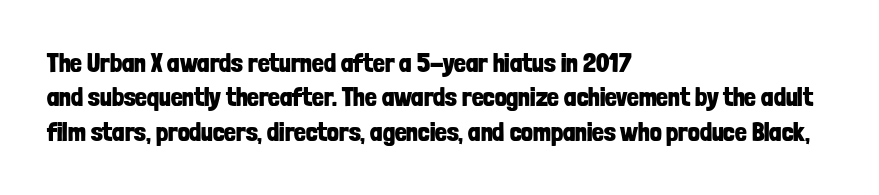
{"italic": "no", "bold": "yes", "underline": "no", "align": "left", "line_spacing": "normal", "line_spacing_ratio": 1.32, "letter_spacing": "normal", "letter_spacing_em": 0.0, "glyph_px": 26}
